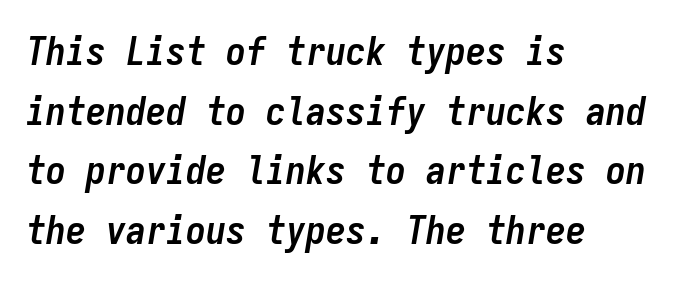
Q: Is the text bold? A: Yes.
Q: Is the text italic (slanted)? A: Yes, it leans right by about 9 degrees.
Q: Is the text underlined? A: No.
Q: How is the paragraph aligned? A: Left-aligned.
Q: Is the spacing between letters normal or unusually wide? A: Normal.
Q: Is the spacing between lines tight, normal or loose? A: Normal.
Q: Width (condensed, normal, or wide)? A: Condensed.
Q: Stroke contrast? A: Low.
Q: x-height? A: Medium.
Q: Monospaced? A: Yes.
